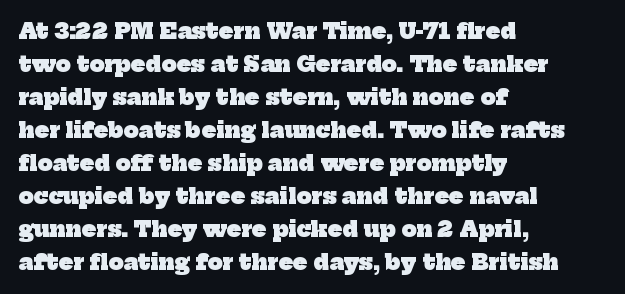
The image shows 21 px bold type; set left-aligned, normal line spacing (1.57x), normal letter spacing, not underlined.
